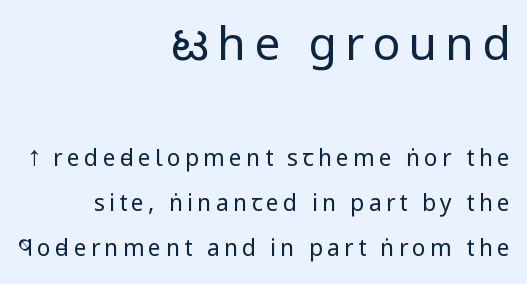
{"serif": "no", "italic": "no", "bold": "no", "weight": "regular", "width": "condensed", "stroke_contrast": "low", "x_height": "large", "monospaced": "no", "underline": "no", "align": "right", "line_spacing": "loose", "line_spacing_ratio": 1.96, "larger_block": "first", "size_ratio": 2.0, "glyph_px": 46}
